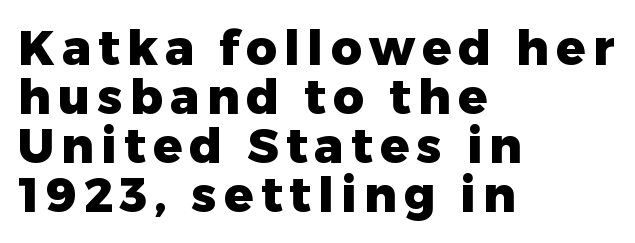
The image shows 48 px heavy sans-serif type, upright; set left-aligned, tight line spacing (1.02x), not underlined; low stroke contrast and a medium x-height.
